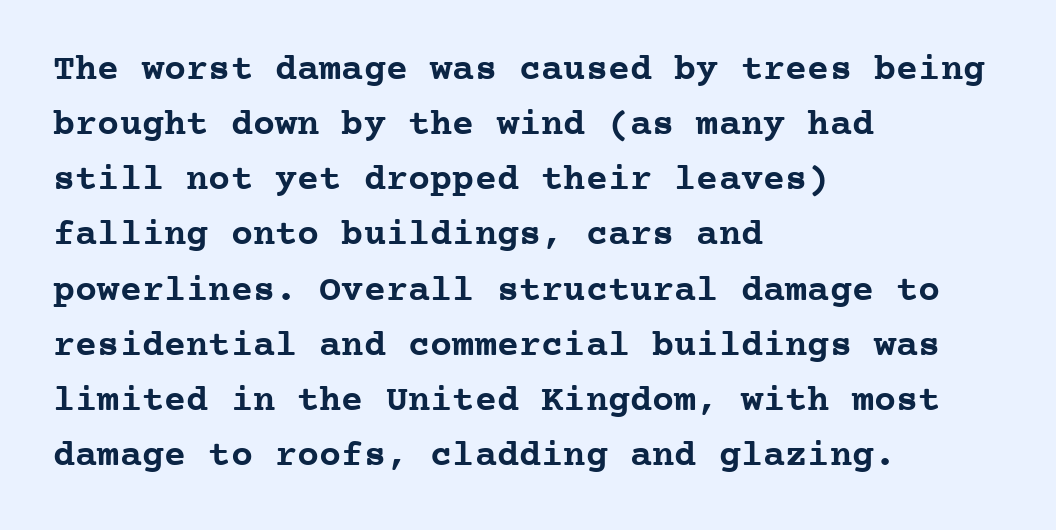
Q: Is the text bold? A: Yes.
Q: Is the text italic (slanted)? A: No, it is upright.
Q: Is the typeface a serif or a sans-serif typeface? A: Serif.
Q: Is the text underlined? A: No.
Q: How is the paragraph aligned? A: Left-aligned.
Q: Is the spacing between letters normal or unusually wide? A: Normal.
Q: Is the spacing between lines tight, normal or loose? A: Normal.
Q: Width (condensed, normal, or wide)? A: Normal.
Q: Stroke contrast? A: Low.
Q: x-height? A: Medium.
Q: Monospaced? A: Yes.
